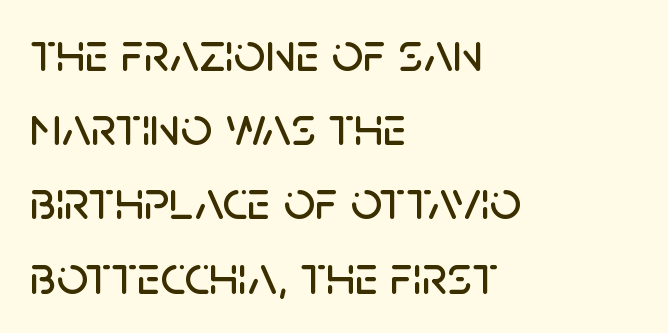
The image shows 55 px sans-serif type, upright; set left-aligned, normal line spacing (1.35x), normal letter spacing, not underlined; low stroke contrast and a large x-height.
